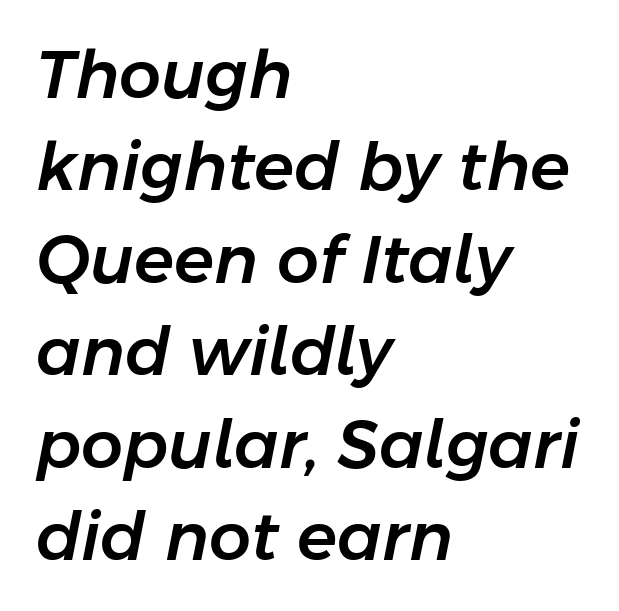
Q: Is the text italic (slanted)? A: Yes, it leans right by about 11 degrees.
Q: Is the text underlined? A: No.
Q: How is the paragraph aligned? A: Left-aligned.
Q: Is the spacing between letters normal or unusually wide? A: Normal.
Q: Is the spacing between lines tight, normal or loose? A: Normal.
Q: Width (condensed, normal, or wide)? A: Normal.
Q: Stroke contrast? A: Low.
Q: x-height? A: Medium.
Q: Monospaced? A: No.
